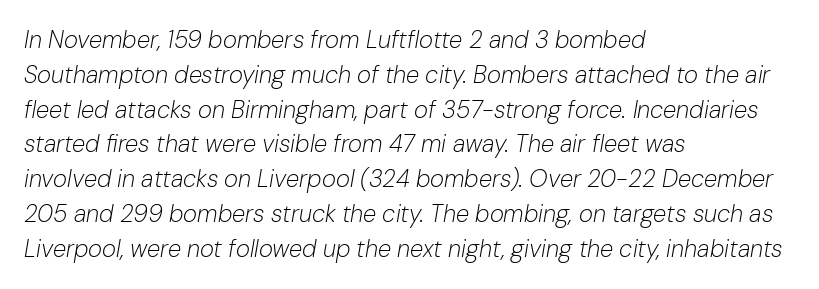
The image shows 24 px text type, italic (leaning right); set left-aligned, normal line spacing (1.45x), normal letter spacing, not underlined.
